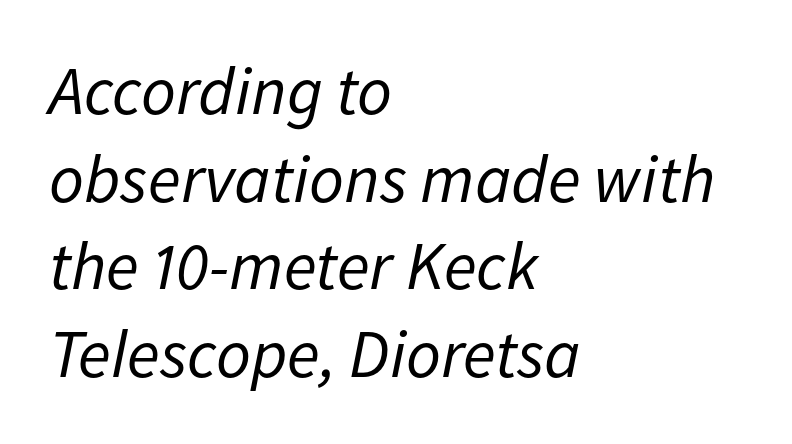
Letters rest on an invisible, unmarked baseline. Do the characters align in a grid? No, the font is proportional. Short and long lines alike share a common starting point at left. The vertical gap from one line to the next is medium.
